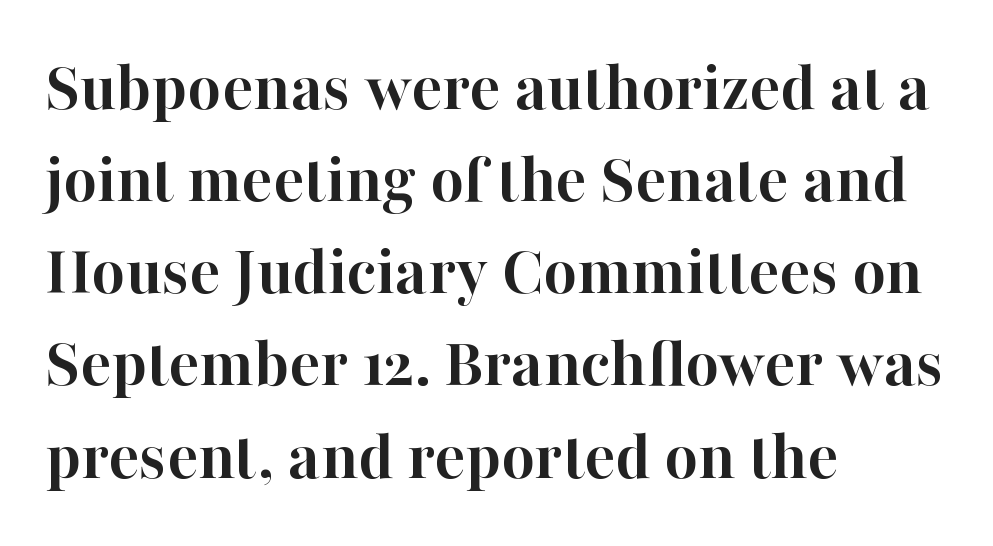
Q: Is the text bold? A: Yes.
Q: Is the text italic (slanted)? A: No, it is upright.
Q: Is the typeface a serif or a sans-serif typeface? A: Serif.
Q: Is the text underlined? A: No.
Q: How is the paragraph aligned? A: Left-aligned.
Q: Is the spacing between letters normal or unusually wide? A: Normal.
Q: Is the spacing between lines tight, normal or loose? A: Normal.
Q: Width (condensed, normal, or wide)? A: Normal.
Q: Stroke contrast? A: High.
Q: x-height? A: Medium.
Q: Monospaced? A: No.
